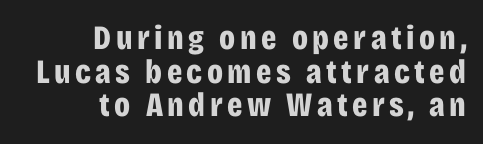
Q: Is the text bold? A: Yes.
Q: Is the text italic (slanted)? A: No, it is upright.
Q: Is the typeface a serif or a sans-serif typeface? A: Sans-serif.
Q: Is the text underlined? A: No.
Q: How is the paragraph aligned? A: Right-aligned.
Q: Is the spacing between lines tight, normal or loose? A: Tight.
Q: Width (condensed, normal, or wide)? A: Condensed.
Q: Stroke contrast? A: Low.
Q: x-height? A: Large.
Q: Monospaced? A: No.
